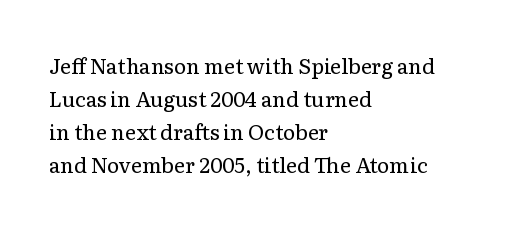
{"italic": "no", "bold": "no", "underline": "no", "align": "left", "line_spacing": "normal", "line_spacing_ratio": 1.57, "letter_spacing": "normal", "letter_spacing_em": 0.0, "glyph_px": 21}
